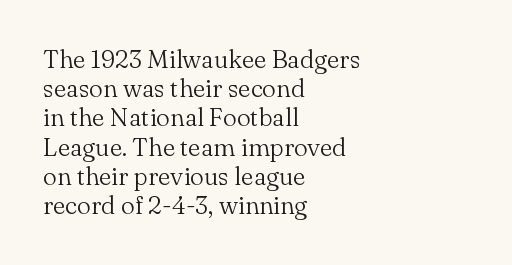
Counters stay open thanks to moderate or lighter strokes. The paragraph shown leans on its left margin. Italic? Not at all — the glyphs are vertical. Tracking value appears to be zero — textbook default spacing. Beneath every word, the page is bare.
